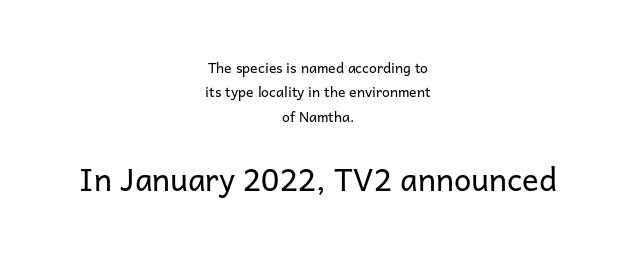
{"serif": "no", "italic": "no", "bold": "no", "weight": "regular", "width": "normal", "stroke_contrast": "low", "x_height": "medium", "monospaced": "no", "underline": "no", "align": "center", "line_spacing_ratio": 1.75, "letter_spacing": "normal", "letter_spacing_em": 0.0, "larger_block": "second", "size_ratio": 2.21, "glyph_px": 31}
